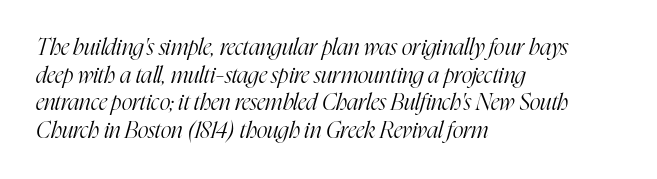
{"italic": "yes", "lean": "right", "slant_degrees": 16, "bold": "no", "underline": "no", "align": "left", "line_spacing_ratio": 1.2, "letter_spacing": "normal", "letter_spacing_em": 0.0, "glyph_px": 23}
